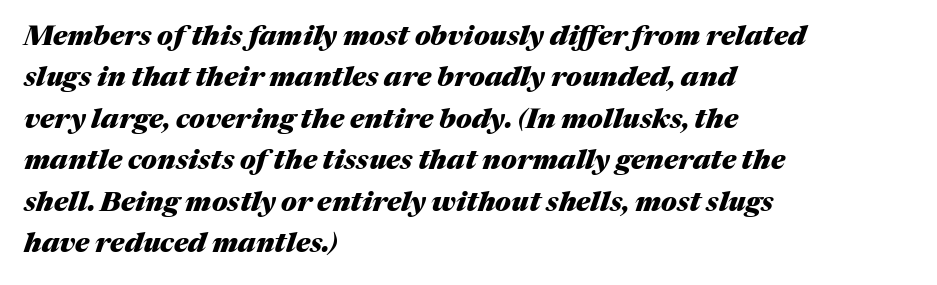
This rendering uses left alignment, leaving the right contour irregular. The font's italic variant was chosen for this text. Beneath every word, the page is bare. The passage shown is typed in a proportional face where columns would drift. One glance says typical: line gaps are just what's usual.
